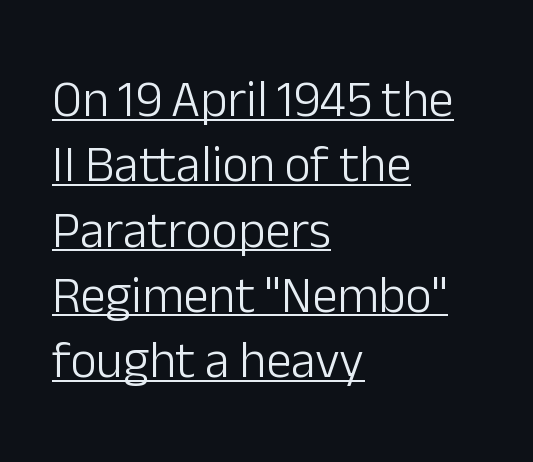
{"serif": "no", "italic": "no", "bold": "no", "weight": "light", "width": "normal", "stroke_contrast": "low", "x_height": "medium", "monospaced": "no", "underline": "yes", "align": "left", "line_spacing": "normal", "line_spacing_ratio": 1.28, "letter_spacing": "normal", "letter_spacing_em": 0.0, "glyph_px": 51}
